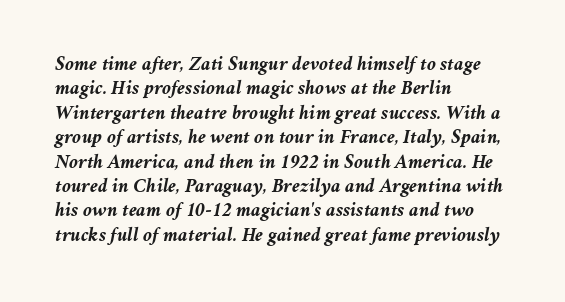
The image shows 20 px bold type, italic (leaning right); set left-aligned, line spacing 1.22x, normal letter spacing, not underlined.
